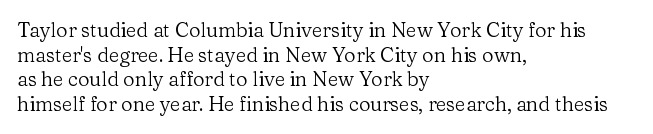
{"italic": "no", "bold": "no", "underline": "no", "align": "left", "line_spacing_ratio": 1.23, "letter_spacing": "normal", "letter_spacing_em": 0.0, "glyph_px": 20}
